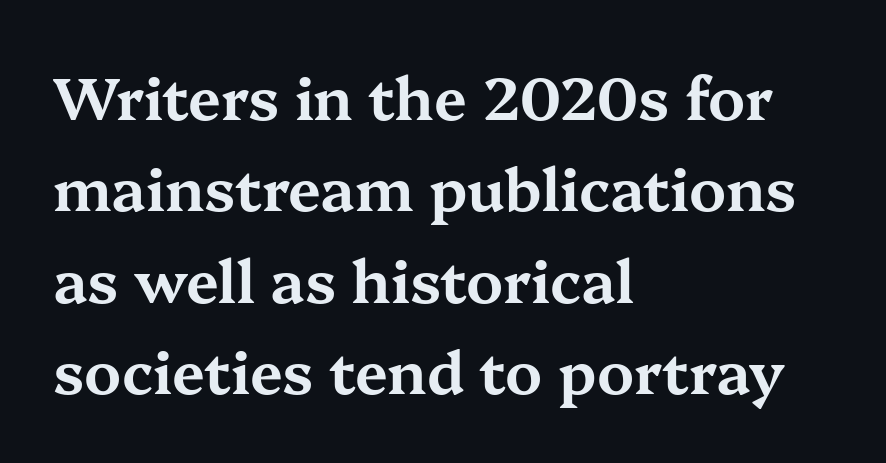
{"serif": "yes", "italic": "no", "width": "wide", "stroke_contrast": "medium", "x_height": "medium", "monospaced": "no", "underline": "no", "align": "left", "line_spacing": "normal", "line_spacing_ratio": 1.55, "letter_spacing": "normal", "letter_spacing_em": 0.0, "glyph_px": 59}
